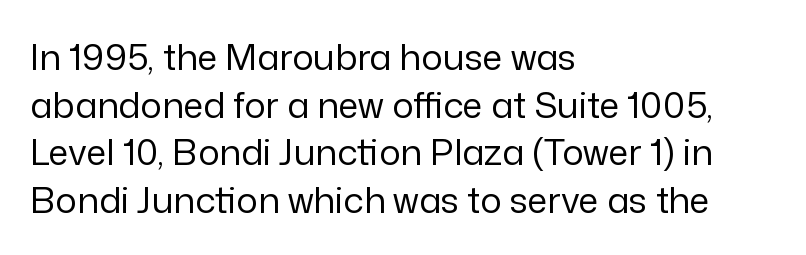
The image shows 36 px regular-weight sans-serif type, upright; set left-aligned, normal line spacing (1.32x), normal letter spacing, not underlined; low stroke contrast and a medium x-height.
